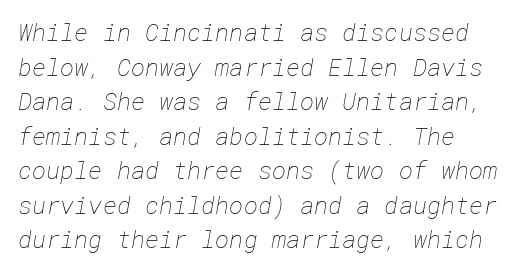
The image shows 24 px text type; set normal line spacing (1.44x), normal letter spacing, not underlined.
